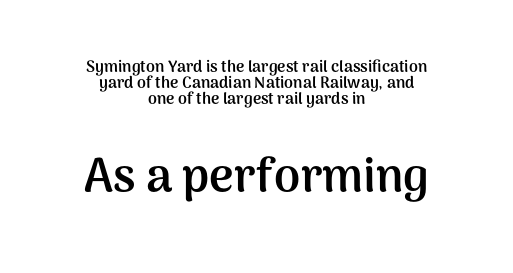
Q: Is the text bold? A: Yes.
Q: Is the text italic (slanted)? A: No, it is upright.
Q: Is the typeface a serif or a sans-serif typeface? A: Sans-serif.
Q: Is the text underlined? A: No.
Q: How is the paragraph aligned? A: Centered.
Q: Is the spacing between letters normal or unusually wide? A: Normal.
Q: Is the spacing between lines tight, normal or loose? A: Tight.
Q: Which block of text is set in a larger size, the first (top) or the second (bottom)? A: The second (bottom) one.
Q: Width (condensed, normal, or wide)? A: Normal.
Q: Stroke contrast? A: Medium.
Q: x-height? A: Medium.
Q: Monospaced? A: No.
